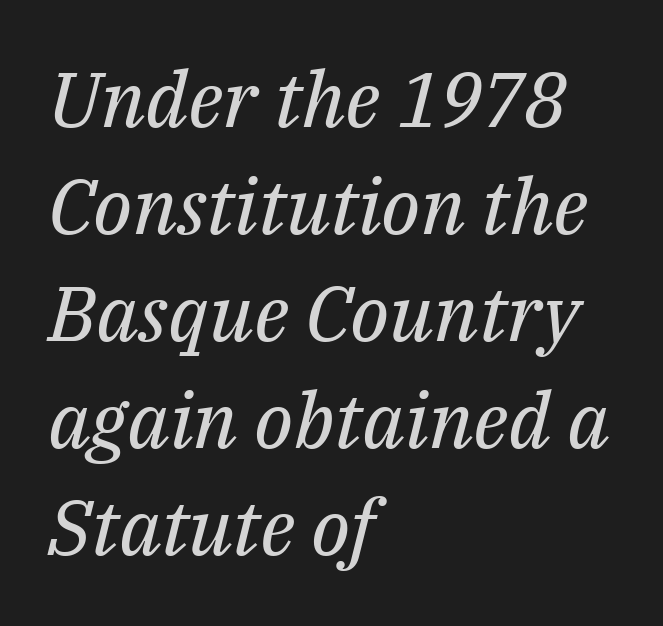
{"serif": "yes", "italic": "yes", "lean": "right", "slant_degrees": 14, "bold": "no", "weight": "regular", "width": "normal", "stroke_contrast": "medium", "x_height": "medium", "monospaced": "no", "underline": "no", "align": "left", "line_spacing": "normal", "line_spacing_ratio": 1.39, "letter_spacing": "normal", "letter_spacing_em": 0.0, "glyph_px": 77}
